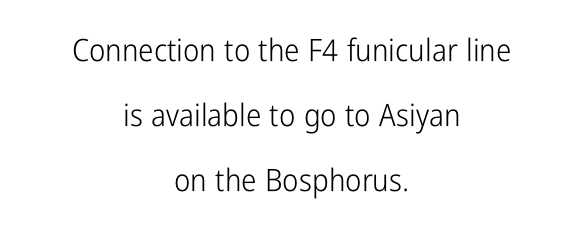
{"serif": "no", "italic": "no", "bold": "no", "weight": "light", "width": "condensed", "stroke_contrast": "low", "x_height": "medium", "monospaced": "no", "underline": "no", "align": "center", "line_spacing": "loose", "line_spacing_ratio": 2.09, "letter_spacing": "normal", "letter_spacing_em": 0.0, "glyph_px": 31}
